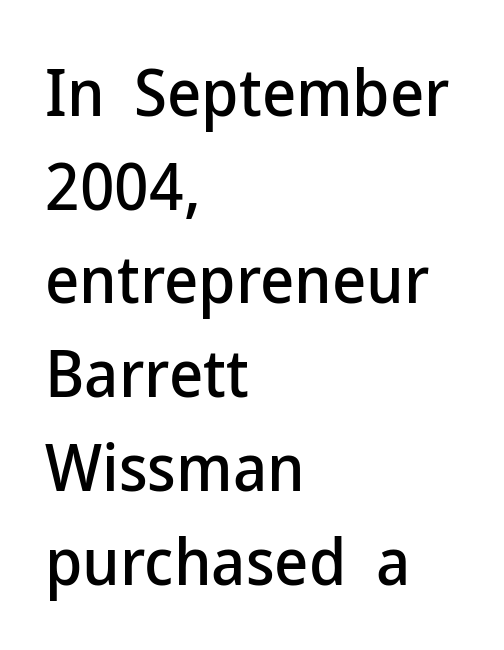
The image shows 66 px sans-serif type, upright; set left-aligned, normal line spacing (1.42x), normal letter spacing, not underlined; low stroke contrast and a medium x-height.
